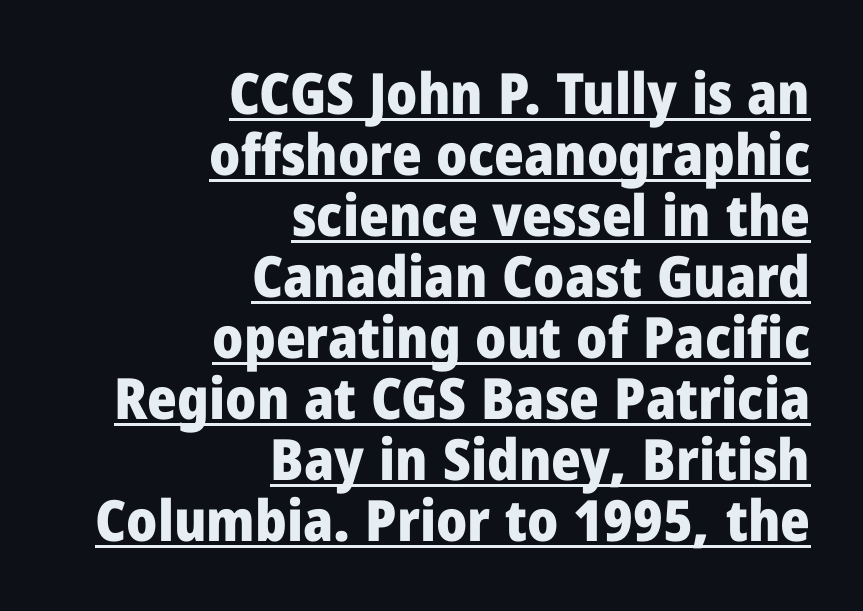
{"serif": "no", "italic": "no", "bold": "yes", "weight": "heavy", "width": "normal", "stroke_contrast": "low", "x_height": "medium", "monospaced": "no", "underline": "yes", "align": "right", "line_spacing": "tight", "line_spacing_ratio": 1.07, "letter_spacing": "normal", "letter_spacing_em": 0.0, "glyph_px": 57}
